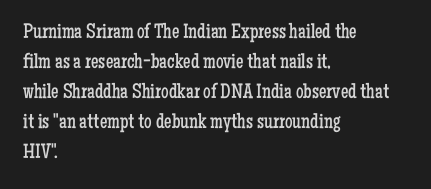
Q: Is the text bold? A: No.
Q: Is the text italic (slanted)? A: No, it is upright.
Q: Is the text underlined? A: No.
Q: How is the paragraph aligned? A: Left-aligned.
Q: Is the spacing between letters normal or unusually wide? A: Normal.
Q: Is the spacing between lines tight, normal or loose? A: Normal.
